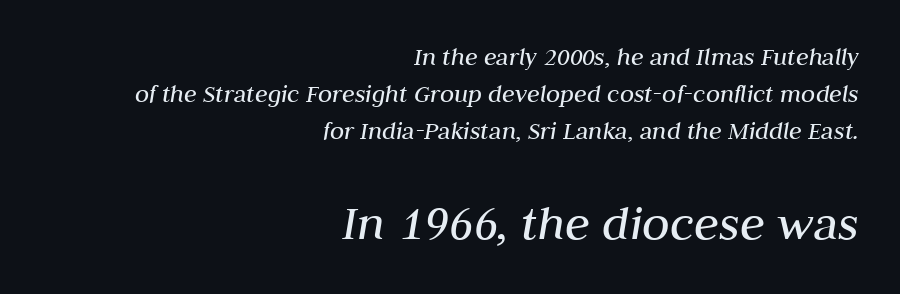
The image shows 51 px regular-weight type, italic (leaning right); set right-aligned, normal line spacing (1.42x), normal letter spacing, not underlined; the second (bottom) block is 1.96x larger; medium stroke contrast and a medium x-height.
